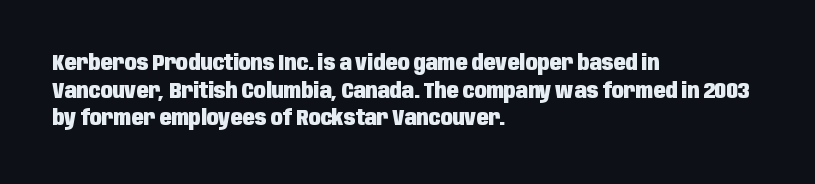
{"italic": "no", "bold": "yes", "underline": "no", "align": "left", "line_spacing": "normal", "line_spacing_ratio": 1.26, "letter_spacing": "normal", "letter_spacing_em": 0.0, "glyph_px": 22}
